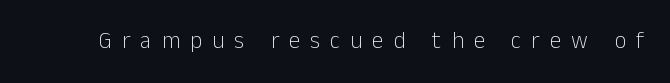
Letters rest on an invisible, unmarked baseline. Quick note: not italic, upright. Loose tracking; the words dissolve into strings of separated letters. Is this a heavy cut? Hardly; it is regular or lighter.
